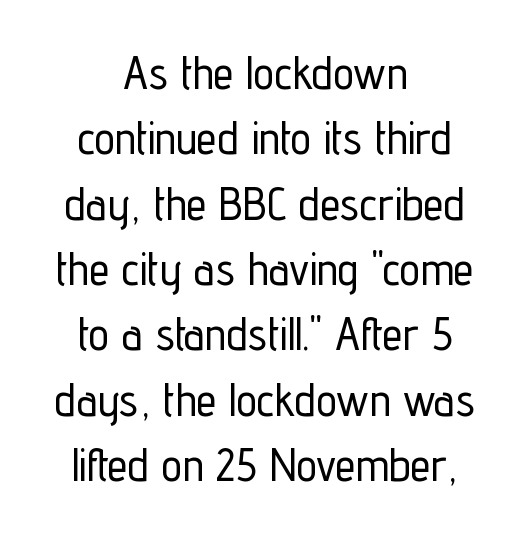
{"serif": "no", "italic": "no", "width": "condensed", "stroke_contrast": "low", "x_height": "medium", "monospaced": "no", "underline": "no", "align": "center", "line_spacing": "normal", "line_spacing_ratio": 1.42, "letter_spacing": "normal", "letter_spacing_em": 0.0, "glyph_px": 46}
